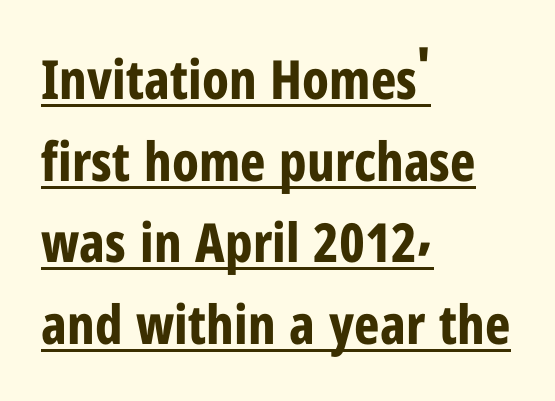
The image shows 54 px bold, condensed sans-serif type, upright; set left-aligned, normal line spacing (1.51x), normal letter spacing, underlined; low stroke contrast and a medium x-height.
